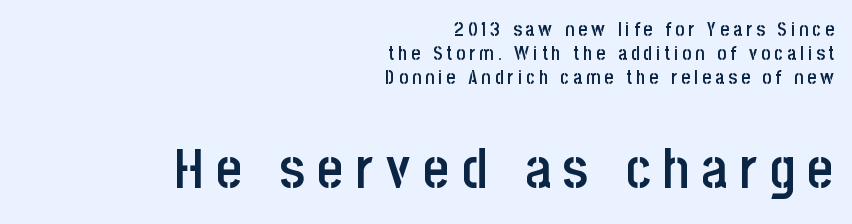
The image shows 56 px semibold, condensed sans-serif type, upright; set right-aligned, normal line spacing (1.26x), unusually wide letter spacing (+0.22 em), not underlined; the second (bottom) block is 2.95x larger; low stroke contrast and a large x-height.
